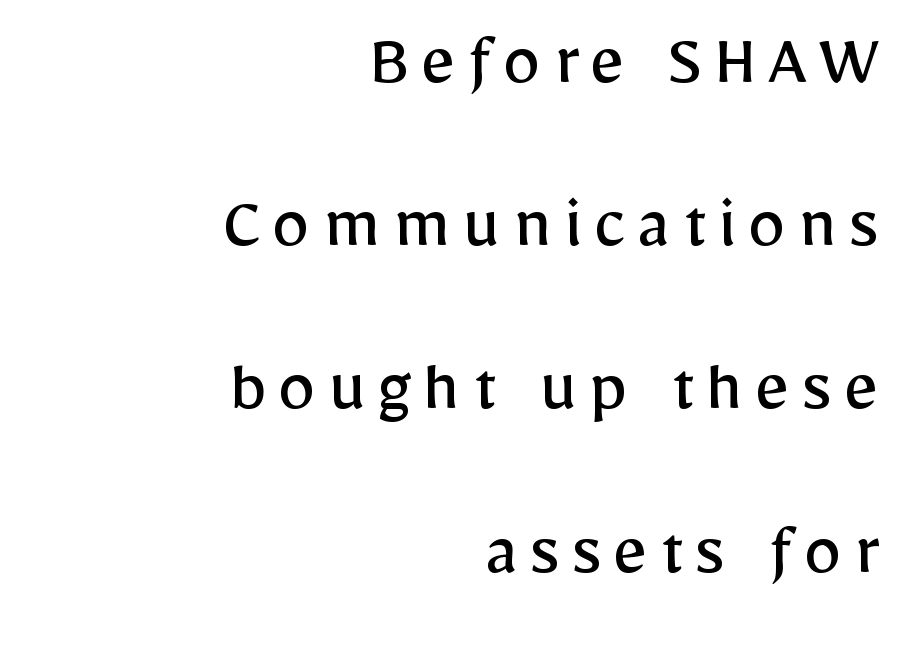
Q: Is the text bold? A: No.
Q: Is the text italic (slanted)? A: No, it is upright.
Q: Is the typeface a serif or a sans-serif typeface? A: Sans-serif.
Q: Is the text underlined? A: No.
Q: How is the paragraph aligned? A: Right-aligned.
Q: Is the spacing between lines tight, normal or loose? A: Loose.
Q: Width (condensed, normal, or wide)? A: Normal.
Q: Stroke contrast? A: Low.
Q: x-height? A: Medium.
Q: Monospaced? A: No.
